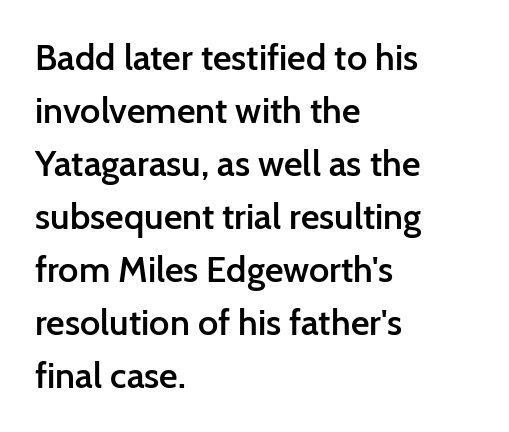
{"serif": "no", "italic": "no", "bold": "semi", "weight": "semibold", "width": "normal", "stroke_contrast": "low", "x_height": "medium", "monospaced": "no", "underline": "no", "align": "left", "line_spacing": "normal", "line_spacing_ratio": 1.47, "letter_spacing": "normal", "letter_spacing_em": 0.0, "glyph_px": 36}
